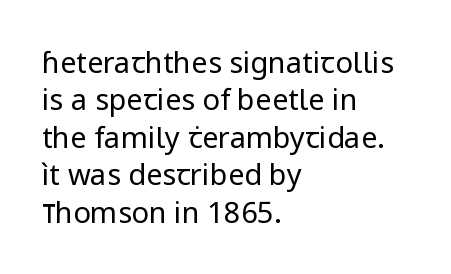
{"serif": "no", "italic": "no", "bold": "no", "weight": "regular", "width": "normal", "stroke_contrast": "low", "x_height": "medium", "monospaced": "no", "underline": "no", "align": "left", "line_spacing": "normal", "line_spacing_ratio": 1.29, "letter_spacing": "normal", "letter_spacing_em": 0.0, "glyph_px": 29}
